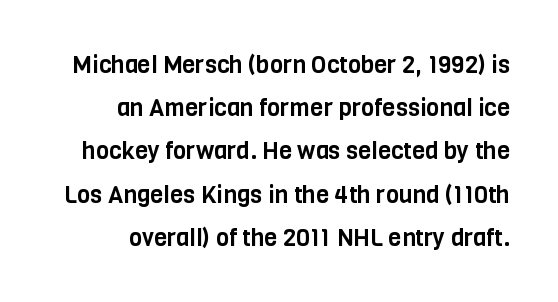
{"italic": "no", "underline": "no", "line_spacing_ratio": 1.8, "letter_spacing": "normal", "letter_spacing_em": 0.0, "glyph_px": 24}
